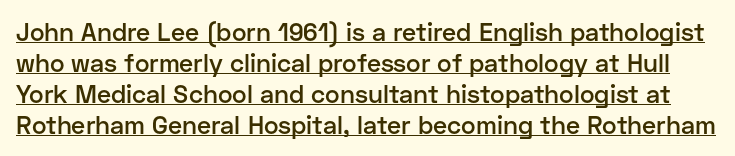
{"italic": "no", "bold": "semi", "underline": "yes", "line_spacing_ratio": 1.24, "letter_spacing": "normal", "letter_spacing_em": 0.0, "glyph_px": 25}
